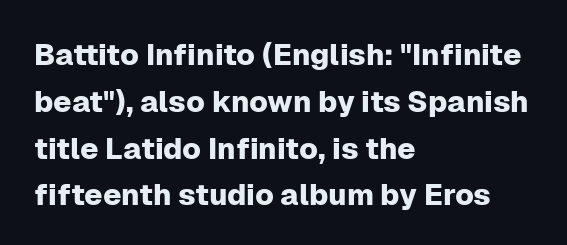
This sample uses a sans-serif face. Caption: multi-line text, flush left, ragged right. The rendering uses natural spacing where letterforms have individual widths. Standard letterfit; no display-style spreading of the glyphs.
